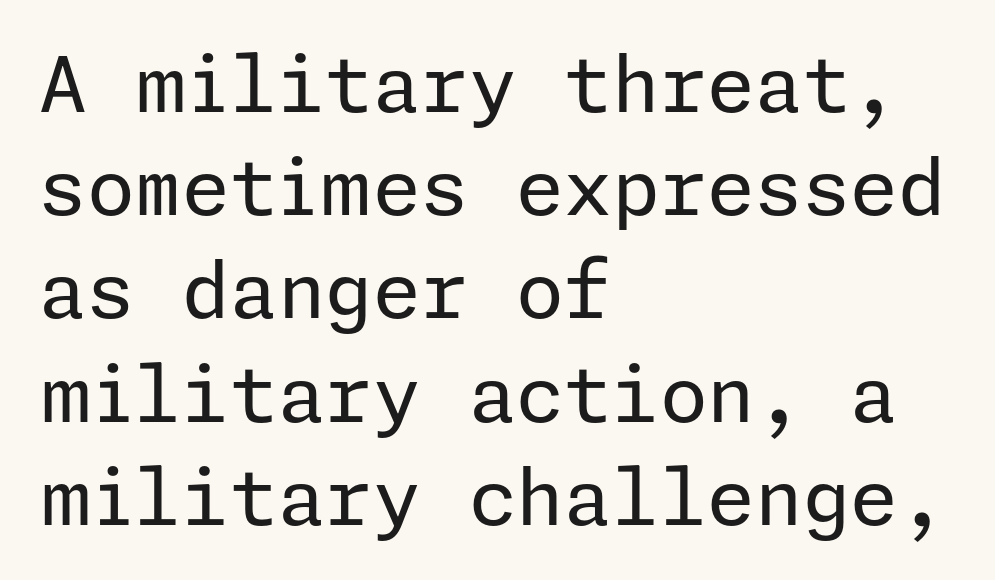
{"serif": "no", "italic": "no", "bold": "no", "weight": "regular", "width": "normal", "stroke_contrast": "low", "x_height": "medium", "underline": "no", "align": "left", "line_spacing": "normal", "line_spacing_ratio": 1.34, "letter_spacing": "normal", "letter_spacing_em": 0.0, "glyph_px": 77}
